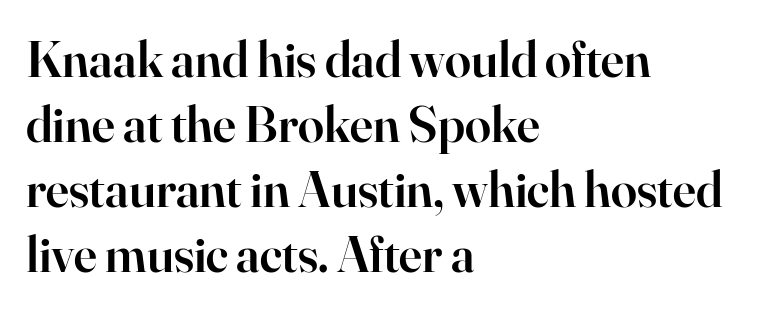
{"serif": "yes", "italic": "no", "bold": "semi", "weight": "semibold", "width": "normal", "stroke_contrast": "high", "x_height": "small", "monospaced": "no", "underline": "no", "align": "left", "line_spacing": "normal", "line_spacing_ratio": 1.25, "letter_spacing": "normal", "letter_spacing_em": 0.0, "glyph_px": 52}
